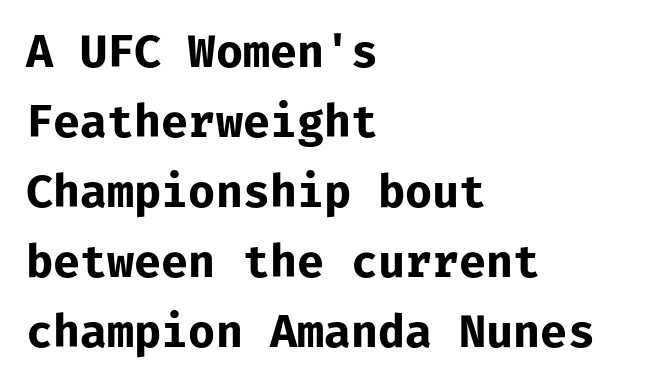
{"serif": "no", "italic": "no", "bold": "yes", "weight": "bold", "width": "normal", "stroke_contrast": "low", "x_height": "medium", "monospaced": "yes", "underline": "no", "align": "left", "line_spacing": "normal", "line_spacing_ratio": 1.59, "letter_spacing": "normal", "letter_spacing_em": 0.0, "glyph_px": 44}
